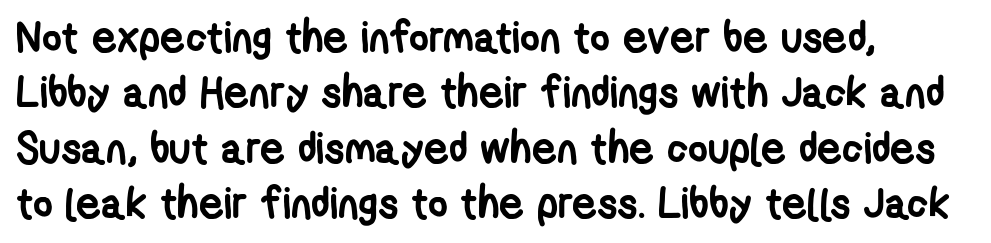
The sample has been set heavy, in full bold. The rendering uses natural spacing where letterforms have individual widths. Descenders are the only things crossing below the line. Every row of glyphs begins at an identical x-position on the left.
